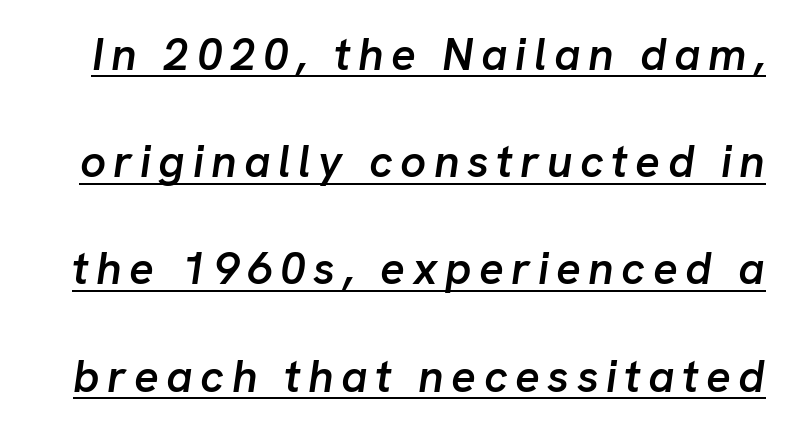
Q: Is the text bold? A: Semi-bold.
Q: Is the text italic (slanted)? A: Yes, it leans right by about 8 degrees.
Q: Is the text underlined? A: Yes.
Q: Is the spacing between lines tight, normal or loose? A: Loose.
Q: Width (condensed, normal, or wide)? A: Normal.
Q: Stroke contrast? A: Low.
Q: x-height? A: Medium.
Q: Monospaced? A: No.
